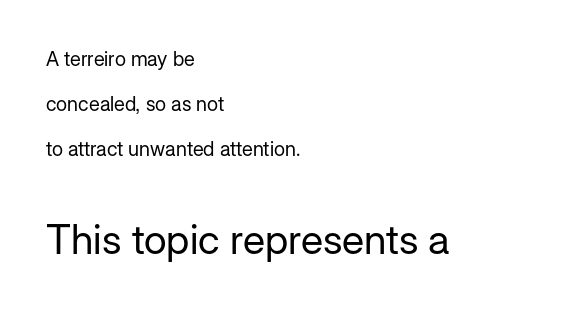
Q: Is the text bold? A: No.
Q: Is the text italic (slanted)? A: No, it is upright.
Q: Is the typeface a serif or a sans-serif typeface? A: Sans-serif.
Q: Is the text underlined? A: No.
Q: How is the paragraph aligned? A: Left-aligned.
Q: Is the spacing between letters normal or unusually wide? A: Normal.
Q: Is the spacing between lines tight, normal or loose? A: Loose.
Q: Which block of text is set in a larger size, the first (top) or the second (bottom)? A: The second (bottom) one.
Q: Width (condensed, normal, or wide)? A: Normal.
Q: Stroke contrast? A: Low.
Q: x-height? A: Medium.
Q: Monospaced? A: No.
